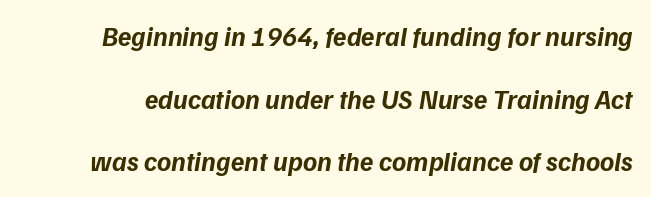
The image shows 27 px bold type, italic (leaning right); set loose line spacing (2.32x), normal letter spacing, not underlined.
